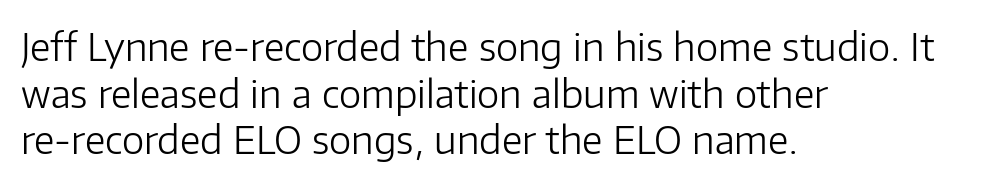
{"serif": "no", "italic": "no", "bold": "no", "weight": "light", "width": "normal", "stroke_contrast": "low", "x_height": "medium", "monospaced": "no", "underline": "no", "align": "left", "line_spacing_ratio": 1.23, "letter_spacing": "normal", "letter_spacing_em": 0.0, "glyph_px": 38}
